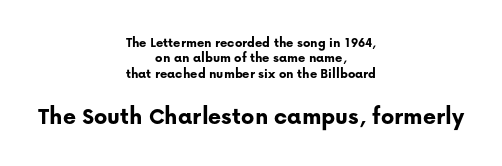
Q: Is the text bold? A: Yes.
Q: Is the text italic (slanted)? A: No, it is upright.
Q: Is the text underlined? A: No.
Q: How is the paragraph aligned? A: Centered.
Q: Is the spacing between letters normal or unusually wide? A: Normal.
Q: Is the spacing between lines tight, normal or loose? A: Tight.
Q: Which block of text is set in a larger size, the first (top) or the second (bottom)? A: The second (bottom) one.
